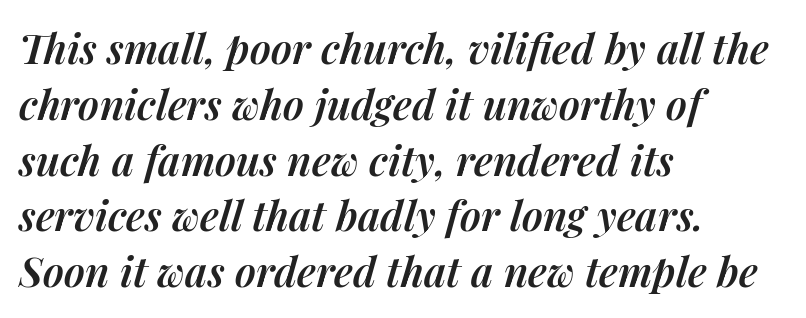
The image shows 41 px semibold type, italic (leaning right); set left-aligned, normal line spacing (1.36x), normal letter spacing, not underlined; medium stroke contrast and a medium x-height.
